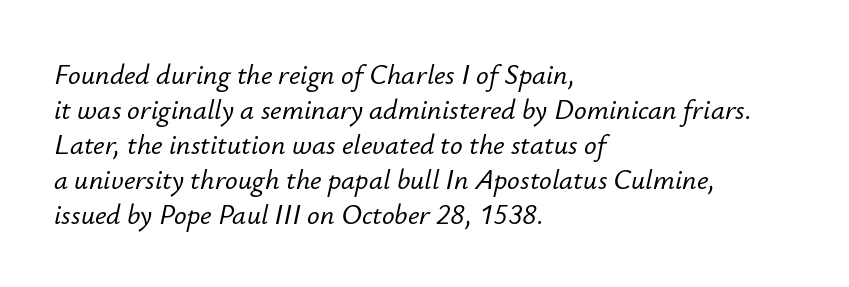
The passage shown stacks its lines at a standard gap. Look at the tracking — it's just the regular setting, nothing added. Which margin do the lines hug? The left one — the right edge is uneven. The gap between lines stays unmarked.
